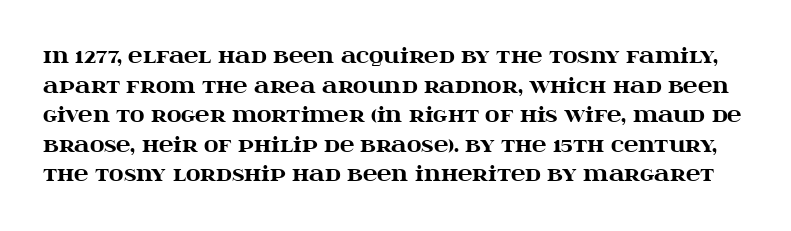
Q: Is the text bold? A: Yes.
Q: Is the text italic (slanted)? A: No, it is upright.
Q: Is the text underlined? A: No.
Q: Is the spacing between letters normal or unusually wide? A: Normal.
Q: Is the spacing between lines tight, normal or loose? A: Normal.
